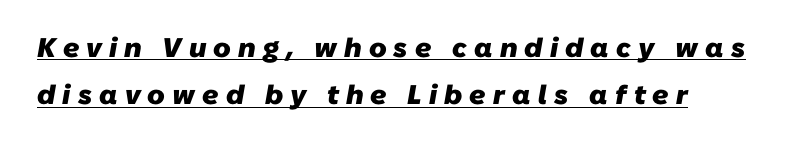
{"bold": "yes", "underline": "yes", "align": "left", "line_spacing_ratio": 1.75, "letter_spacing": "wide", "letter_spacing_em": 0.26, "glyph_px": 27}
